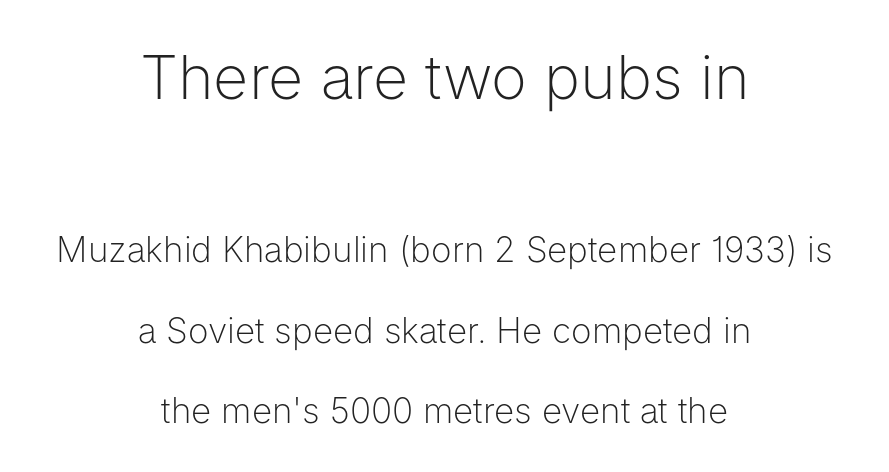
Quick note: underline off. The letters stand upright; this is a roman face. Neither beginnings nor endings align; midpoints do. The font is comparable to plain body text, perhaps lighter. A sans-serif font was chosen for this passage.
